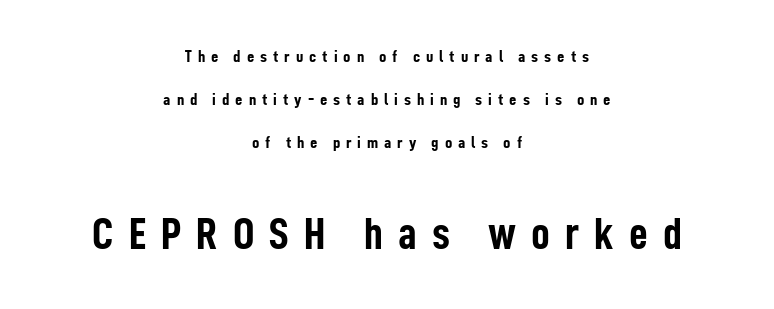
The image shows 46 px semibold, condensed sans-serif type, upright; set centered, loose line spacing (2.4x), unusually wide letter spacing (+0.33 em), not underlined; the second (bottom) block is 2.56x larger; low stroke contrast and a medium x-height.
